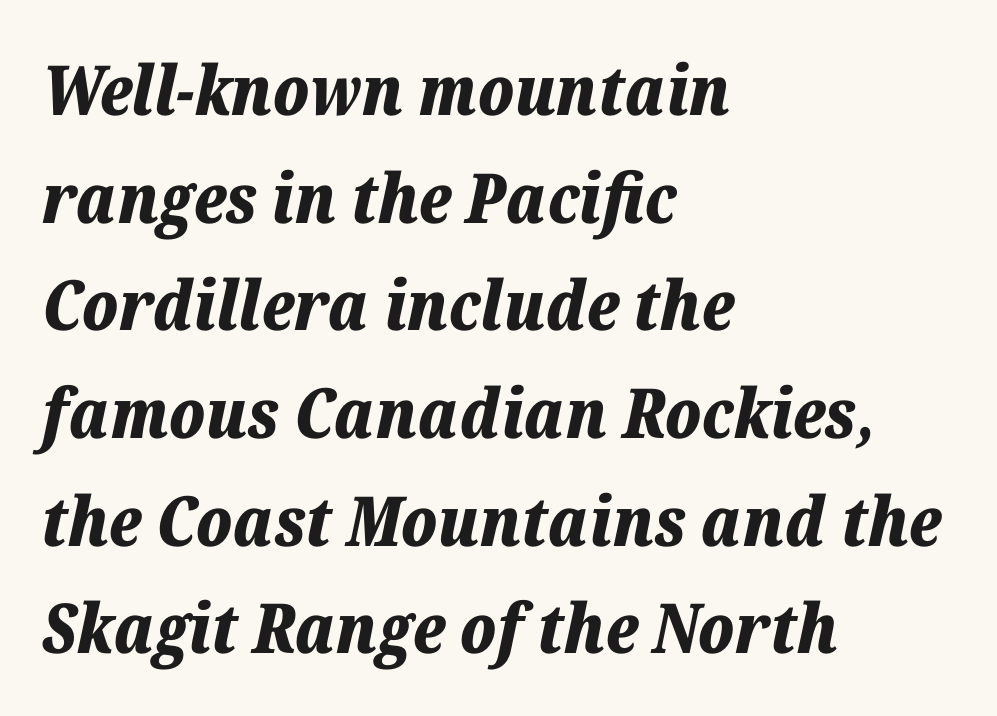
Q: Is the text bold? A: Yes.
Q: Is the text italic (slanted)? A: Yes, it leans right by about 12 degrees.
Q: Is the text underlined? A: No.
Q: How is the paragraph aligned? A: Left-aligned.
Q: Is the spacing between letters normal or unusually wide? A: Normal.
Q: Is the spacing between lines tight, normal or loose? A: Normal.
Q: Width (condensed, normal, or wide)? A: Normal.
Q: Stroke contrast? A: Low.
Q: x-height? A: Medium.
Q: Monospaced? A: No.
